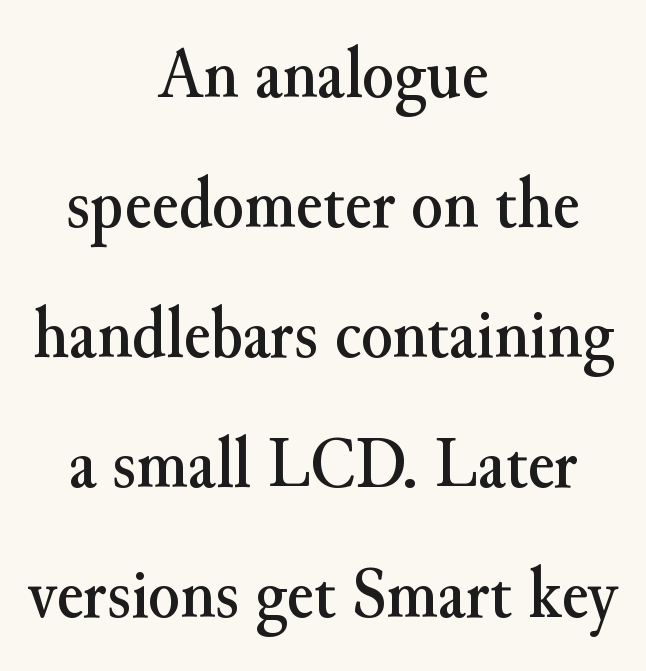
Q: Is the text italic (slanted)? A: No, it is upright.
Q: Is the typeface a serif or a sans-serif typeface? A: Serif.
Q: Is the text underlined? A: No.
Q: How is the paragraph aligned? A: Centered.
Q: Is the spacing between letters normal or unusually wide? A: Normal.
Q: Width (condensed, normal, or wide)? A: Normal.
Q: Stroke contrast? A: Medium.
Q: x-height? A: Small.
Q: Monospaced? A: No.
